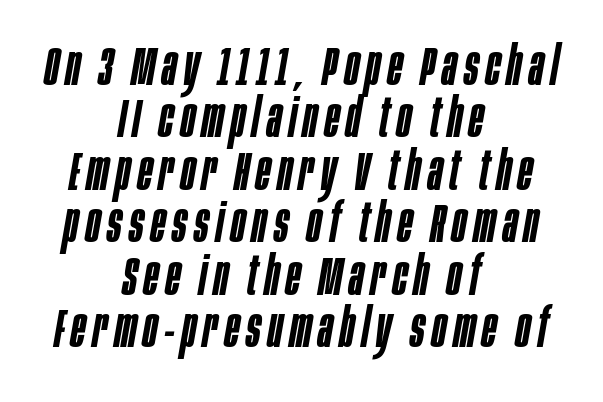
The image shows 54 px semibold, condensed type, italic (leaning right); set centered, tight line spacing (0.97x), not underlined; low stroke contrast and a large x-height.
